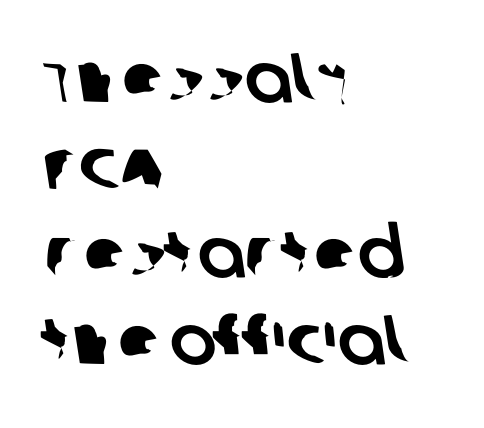
Q: Is the typeface a serif or a sans-serif typeface? A: Sans-serif.
Q: Is the text underlined? A: No.
Q: How is the paragraph aligned? A: Left-aligned.
Q: Is the spacing between letters normal or unusually wide? A: Normal.
Q: Is the spacing between lines tight, normal or loose? A: Normal.
Q: Width (condensed, normal, or wide)? A: Normal.
Q: Stroke contrast? A: Low.
Q: x-height? A: Large.
Q: Monospaced? A: No.
